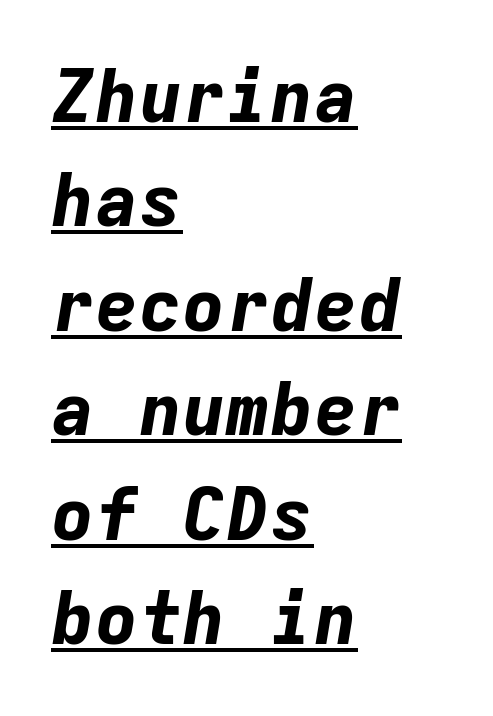
Q: Is the text bold? A: Yes.
Q: Is the text italic (slanted)? A: Yes, it leans right by about 9 degrees.
Q: Is the text underlined? A: Yes.
Q: How is the paragraph aligned? A: Left-aligned.
Q: Is the spacing between letters normal or unusually wide? A: Normal.
Q: Is the spacing between lines tight, normal or loose? A: Normal.
Q: Width (condensed, normal, or wide)? A: Normal.
Q: Stroke contrast? A: Low.
Q: x-height? A: Medium.
Q: Monospaced? A: Yes.
